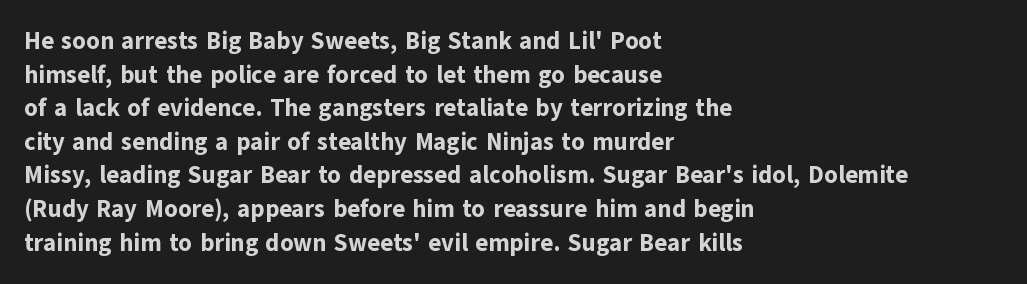
Any mark beneath the type? The region is blank. Regular leading. The face used here is rendered with its standard letterfit. These words are printed bold, with thick strokes throughout. Italic? Not at all — the glyphs are vertical. Left-aligned paragraph, ragged on the right.
